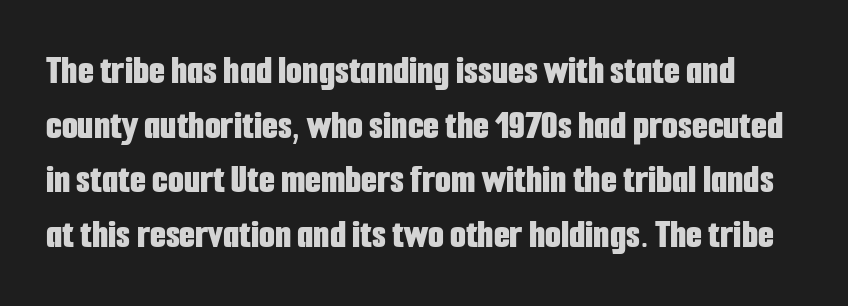
Q: Is the text bold? A: Yes.
Q: Is the text italic (slanted)? A: No, it is upright.
Q: Is the typeface a serif or a sans-serif typeface? A: Sans-serif.
Q: Is the text underlined? A: No.
Q: Is the spacing between letters normal or unusually wide? A: Normal.
Q: Is the spacing between lines tight, normal or loose? A: Normal.
Q: Width (condensed, normal, or wide)? A: Condensed.
Q: Stroke contrast? A: Low.
Q: x-height? A: Medium.
Q: Monospaced? A: No.
